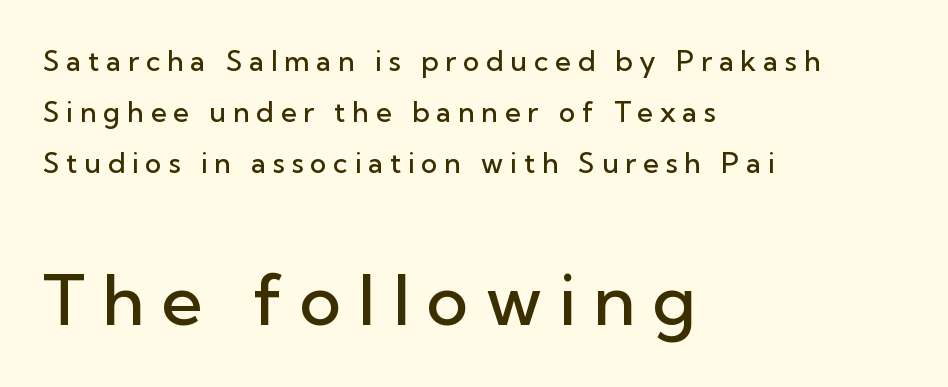
There is plenty of visible air inserted between adjacent glyphs. Does the weight exceed regular? Yes, but only to semibold. Are there feet on the stems? There aren't — it's a sans. The following chunk of copy outweighs the initial chunk in type size.
